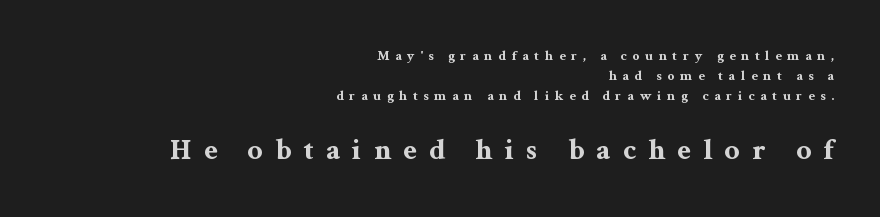
{"serif": "yes", "italic": "no", "bold": "yes", "weight": "bold", "width": "wide", "stroke_contrast": "medium", "x_height": "medium", "monospaced": "no", "underline": "no", "align": "right", "line_spacing": "normal", "line_spacing_ratio": 1.43, "letter_spacing": "wide", "letter_spacing_em": 0.4, "larger_block": "second", "size_ratio": 2.14, "glyph_px": 30}
